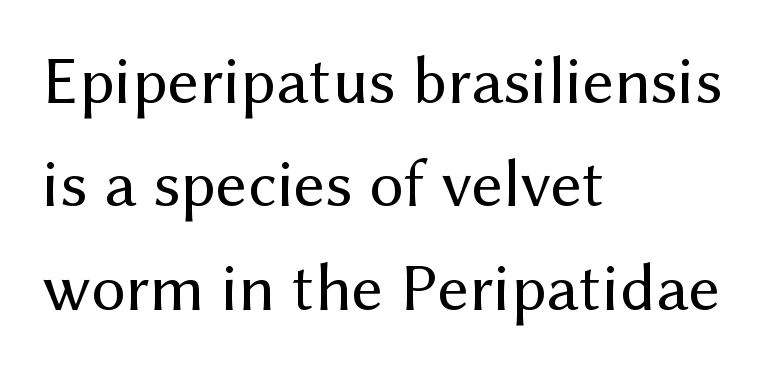
The image shows 68 px regular-weight sans-serif type, upright; set left-aligned, normal line spacing (1.52x), normal letter spacing, not underlined; medium stroke contrast and a medium x-height.
